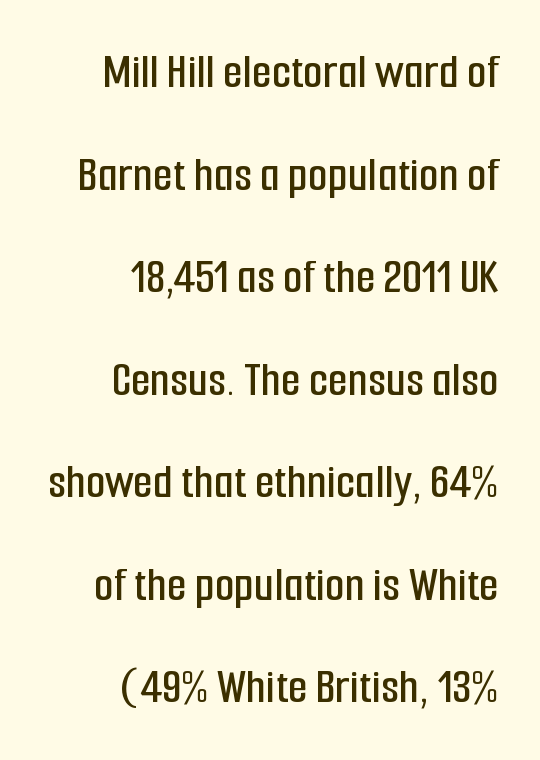
The image shows 51 px condensed sans-serif type, upright; set right-aligned, loose line spacing (2.01x), normal letter spacing, not underlined; low stroke contrast and a medium x-height.
